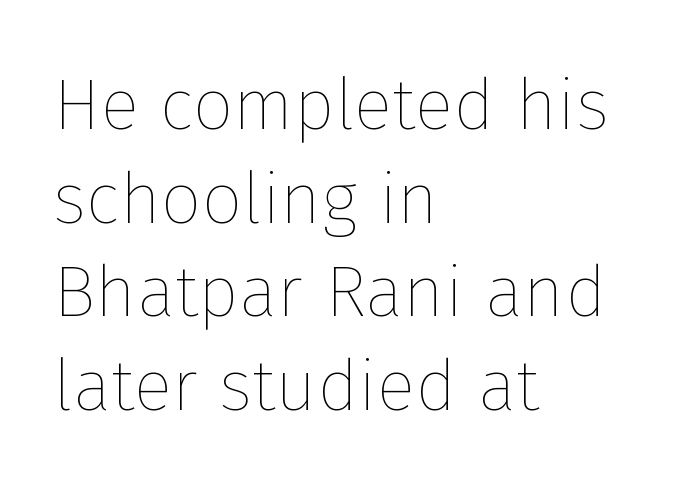
Q: Is the text bold? A: No.
Q: Is the text italic (slanted)? A: No, it is upright.
Q: Is the text underlined? A: No.
Q: How is the paragraph aligned? A: Left-aligned.
Q: Is the spacing between letters normal or unusually wide? A: Normal.
Q: Is the spacing between lines tight, normal or loose? A: Normal.
Q: Width (condensed, normal, or wide)? A: Normal.
Q: Stroke contrast? A: Low.
Q: x-height? A: Medium.
Q: Monospaced? A: No.
